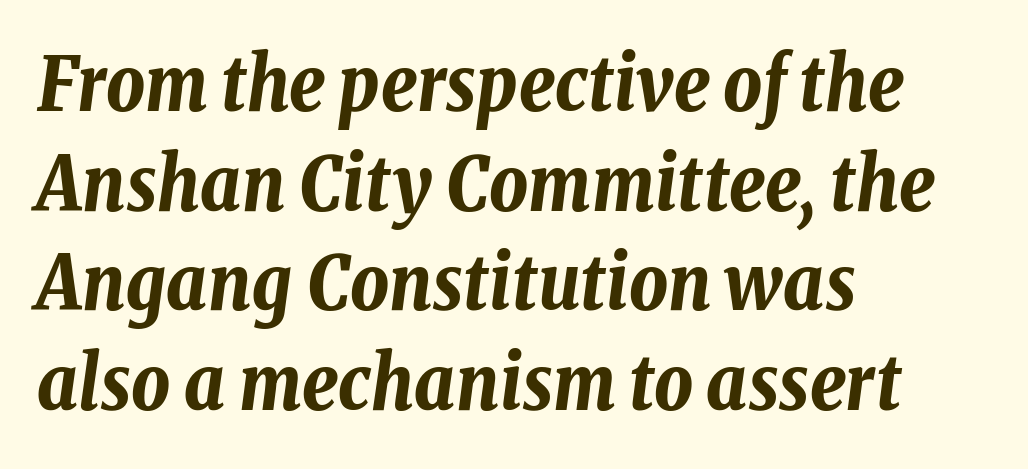
A clean baseline with only descenders dipping below it. Each line starts at the same left margin while the right side varies. Between one letter and the next there's only the usual sliver of space. Looks like regular typesetting: each glyph gets only the width it needs. Is the type slanted? Yes — the strokes lean at a clear angle.
